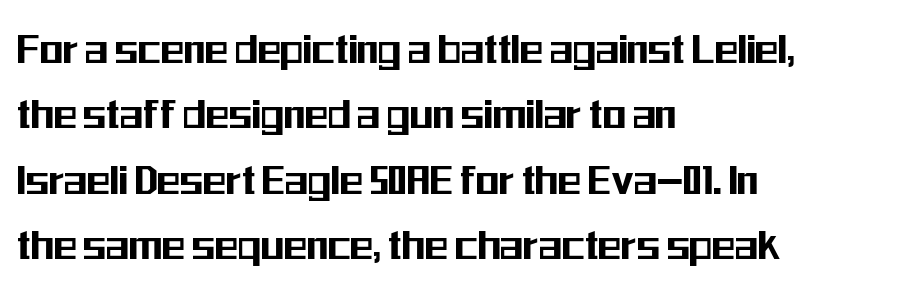
Q: Is the text italic (slanted)? A: No, it is upright.
Q: Is the typeface a serif or a sans-serif typeface? A: Sans-serif.
Q: Is the text underlined? A: No.
Q: How is the paragraph aligned? A: Left-aligned.
Q: Is the spacing between letters normal or unusually wide? A: Normal.
Q: Is the spacing between lines tight, normal or loose? A: Normal.
Q: Width (condensed, normal, or wide)? A: Condensed.
Q: Stroke contrast? A: Medium.
Q: x-height? A: Medium.
Q: Monospaced? A: No.
